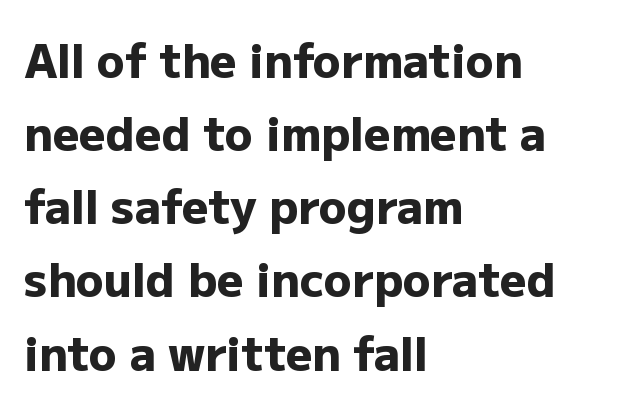
Q: Is the text bold? A: Yes.
Q: Is the text italic (slanted)? A: No, it is upright.
Q: Is the typeface a serif or a sans-serif typeface? A: Sans-serif.
Q: Is the text underlined? A: No.
Q: How is the paragraph aligned? A: Left-aligned.
Q: Is the spacing between letters normal or unusually wide? A: Normal.
Q: Is the spacing between lines tight, normal or loose? A: Normal.
Q: Width (condensed, normal, or wide)? A: Normal.
Q: Stroke contrast? A: Low.
Q: x-height? A: Medium.
Q: Monospaced? A: No.
